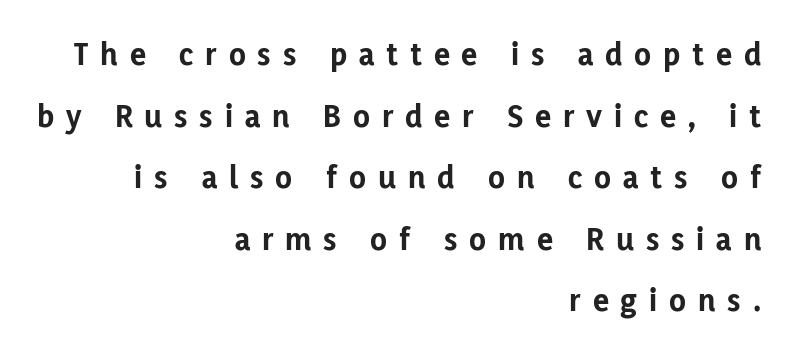
{"serif": "no", "italic": "no", "bold": "yes", "weight": "bold", "width": "normal", "stroke_contrast": "low", "x_height": "medium", "monospaced": "no", "underline": "no", "align": "right", "line_spacing_ratio": 1.81, "letter_spacing": "wide", "letter_spacing_em": 0.35, "glyph_px": 34}
